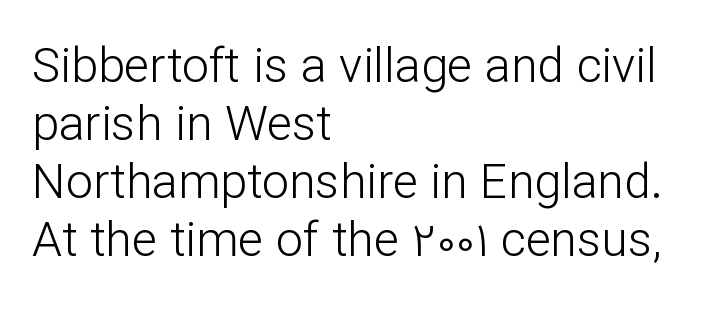
Q: Is the text bold? A: No.
Q: Is the text italic (slanted)? A: No, it is upright.
Q: Is the typeface a serif or a sans-serif typeface? A: Sans-serif.
Q: Is the text underlined? A: No.
Q: How is the paragraph aligned? A: Left-aligned.
Q: Is the spacing between letters normal or unusually wide? A: Normal.
Q: Width (condensed, normal, or wide)? A: Normal.
Q: Stroke contrast? A: Low.
Q: x-height? A: Medium.
Q: Monospaced? A: No.
